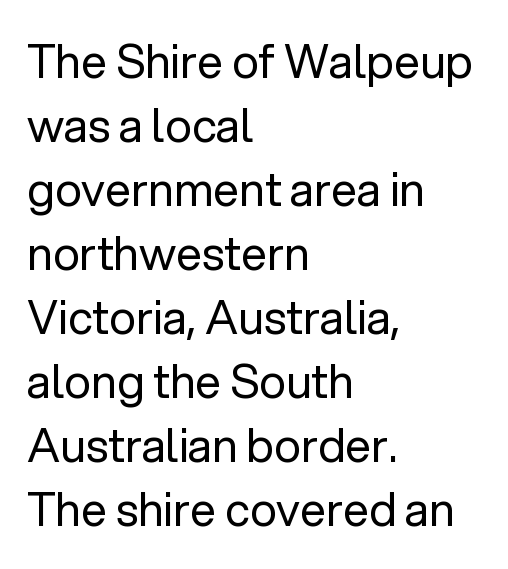
Q: Is the text bold? A: No.
Q: Is the text italic (slanted)? A: No, it is upright.
Q: Is the typeface a serif or a sans-serif typeface? A: Sans-serif.
Q: Is the text underlined? A: No.
Q: How is the paragraph aligned? A: Left-aligned.
Q: Is the spacing between letters normal or unusually wide? A: Normal.
Q: Is the spacing between lines tight, normal or loose? A: Normal.
Q: Width (condensed, normal, or wide)? A: Normal.
Q: Stroke contrast? A: Low.
Q: x-height? A: Medium.
Q: Monospaced? A: No.
